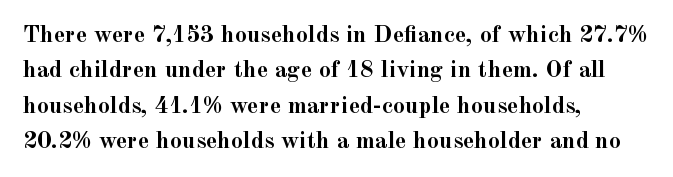
The baseline area is clear. Rendered with straight, roman letterforms. The face used here has the dense, thick strokes of a bold. One-word summary of the alignment: left.
